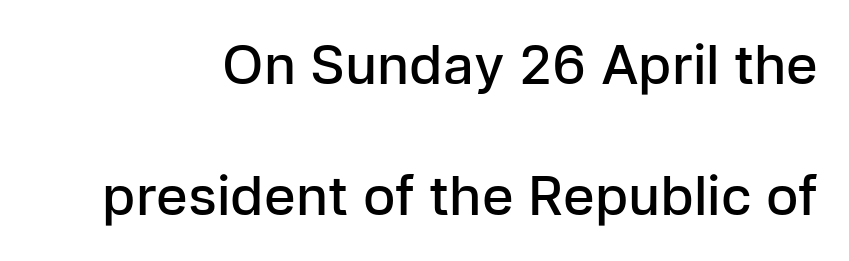
{"serif": "no", "italic": "no", "bold": "semi", "weight": "semibold", "width": "normal", "stroke_contrast": "low", "x_height": "medium", "monospaced": "no", "underline": "no", "line_spacing": "loose", "line_spacing_ratio": 2.43, "letter_spacing": "normal", "letter_spacing_em": 0.0, "glyph_px": 54}
